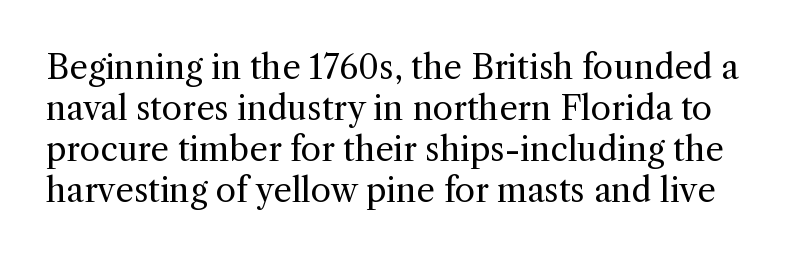
Q: Is the text bold? A: No.
Q: Is the text italic (slanted)? A: No, it is upright.
Q: Is the typeface a serif or a sans-serif typeface? A: Serif.
Q: Is the text underlined? A: No.
Q: Is the spacing between letters normal or unusually wide? A: Normal.
Q: Width (condensed, normal, or wide)? A: Normal.
Q: x-height? A: Medium.
Q: Monospaced? A: No.
